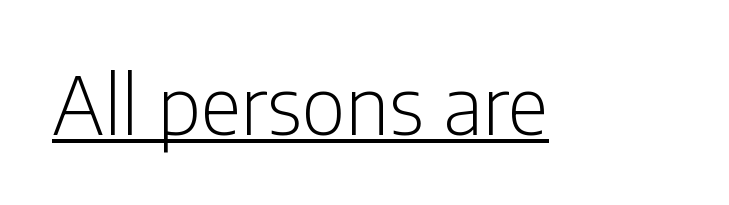
The image shows 80 px light, condensed sans-serif type, upright; set normal letter spacing, underlined; low stroke contrast and a medium x-height.
